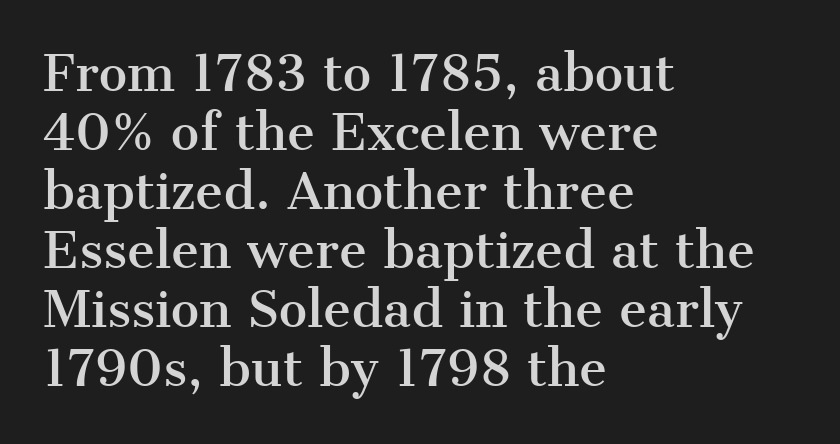
{"serif": "yes", "italic": "no", "width": "normal", "stroke_contrast": "medium", "x_height": "medium", "monospaced": "no", "underline": "no", "align": "left", "line_spacing_ratio": 1.23, "letter_spacing": "normal", "letter_spacing_em": 0.0, "glyph_px": 48}
